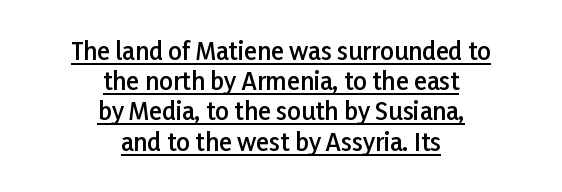
Q: Is the text bold? A: Semi-bold.
Q: Is the text italic (slanted)? A: No, it is upright.
Q: Is the text underlined? A: Yes.
Q: How is the paragraph aligned? A: Centered.
Q: Is the spacing between letters normal or unusually wide? A: Normal.
Q: Is the spacing between lines tight, normal or loose? A: Normal.
